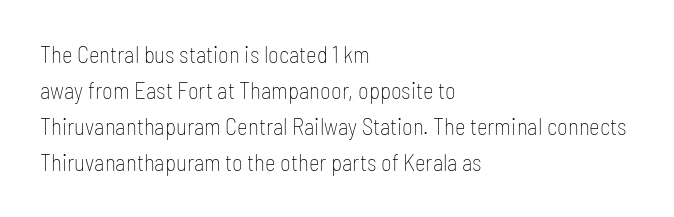
Nothing unusual about the tracking: characters are spaced as the font intends. The typesetter chose a ragged-right arrangement here. Vertical strokes here are truly vertical. In terms of leading, this rendering sits right in the middle.
